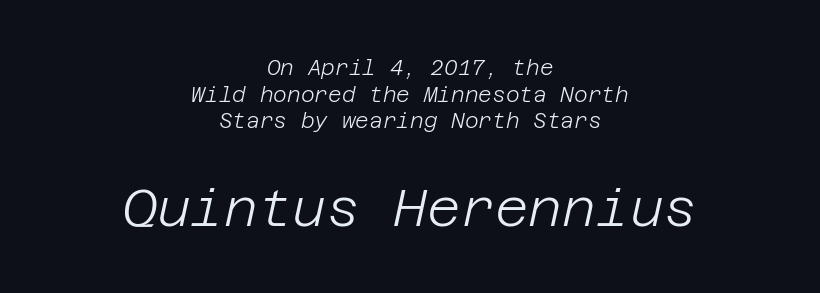
The image shows 52 px light type, italic (leaning right); set centered, normal line spacing (1.27x), normal letter spacing, not underlined; the second (bottom) block is 2.48x larger; low stroke contrast and a large x-height.
